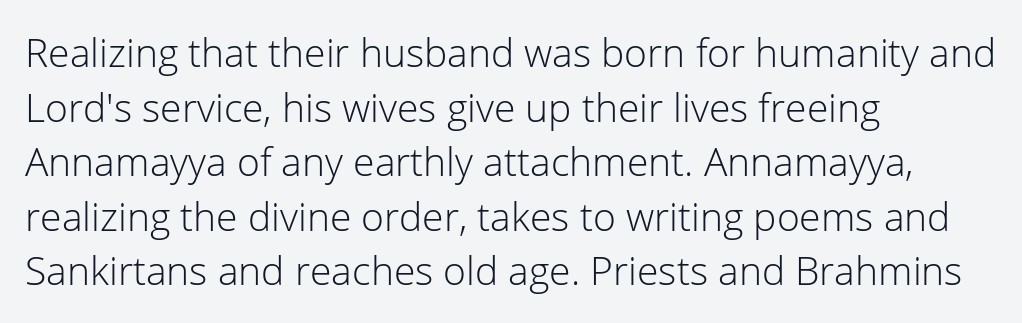
The image shows 39 px light sans-serif type, upright; set left-aligned, normal line spacing (1.4x), normal letter spacing, not underlined; low stroke contrast and a medium x-height.
